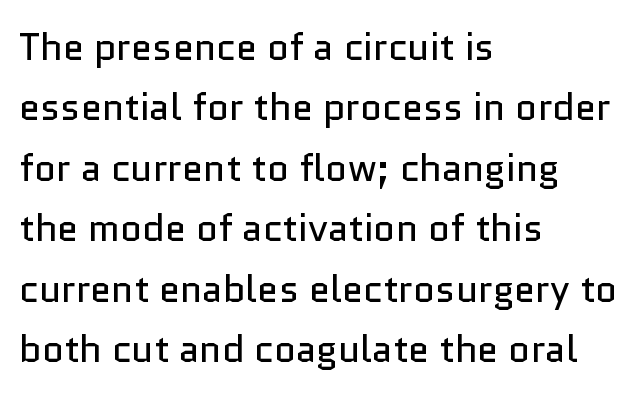
The image shows 38 px regular-weight sans-serif type, upright; set left-aligned, normal line spacing (1.59x), normal letter spacing, not underlined; low stroke contrast and a medium x-height.
